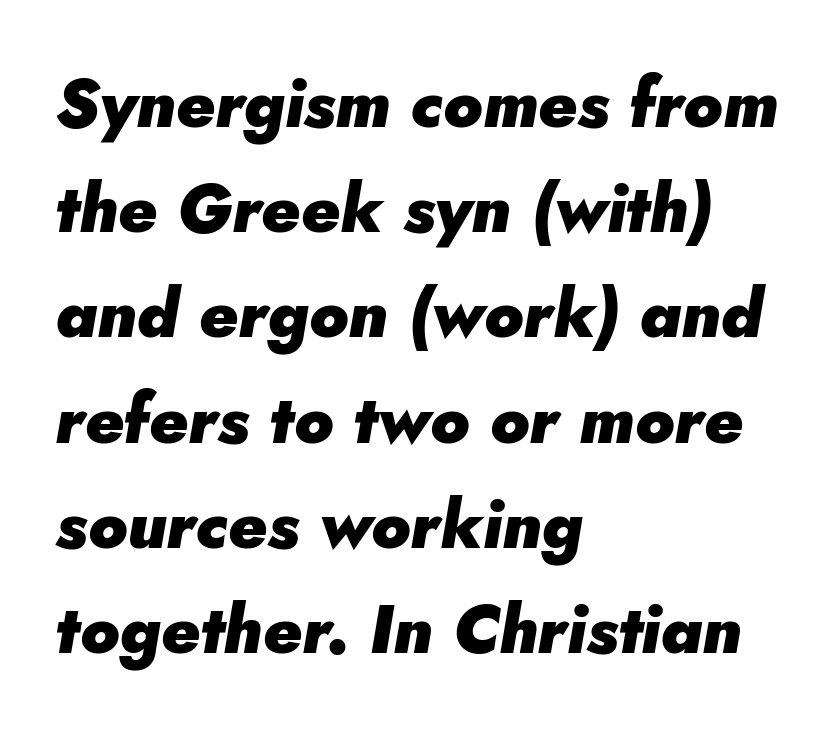
The setting favours the left margin, as ordinary paragraphs usually do. The type is set solid horizontally, with unmodified tracking. Vertical spacing — default. The letters advance in unequal steps, a hallmark of proportional type.
